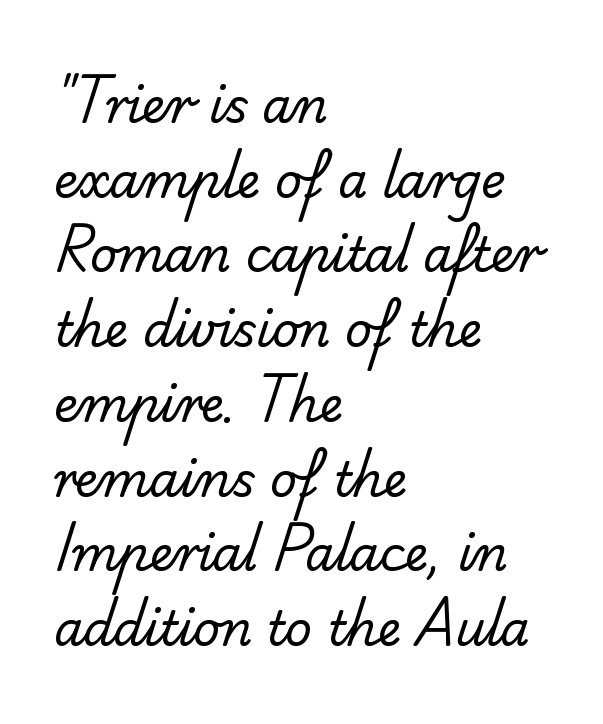
{"serif": "no", "bold": "no", "weight": "regular", "width": "normal", "stroke_contrast": "low", "x_height": "small", "monospaced": "no", "underline": "no", "align": "left", "line_spacing": "normal", "line_spacing_ratio": 1.59, "letter_spacing": "normal", "letter_spacing_em": 0.0, "glyph_px": 47}
